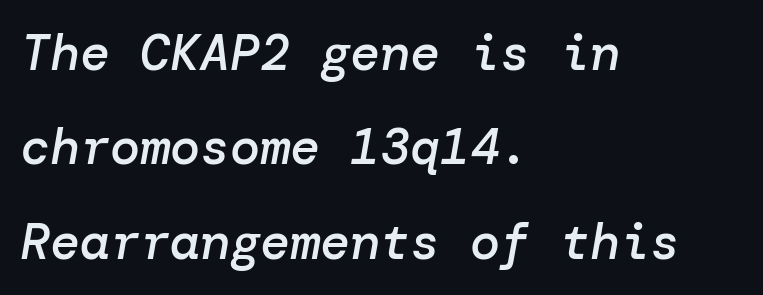
{"italic": "yes", "lean": "right", "slant_degrees": 10, "bold": "semi", "weight": "semibold", "width": "normal", "stroke_contrast": "low", "x_height": "medium", "underline": "no", "align": "left", "line_spacing_ratio": 1.89, "letter_spacing": "normal", "letter_spacing_em": 0.0, "glyph_px": 50}
